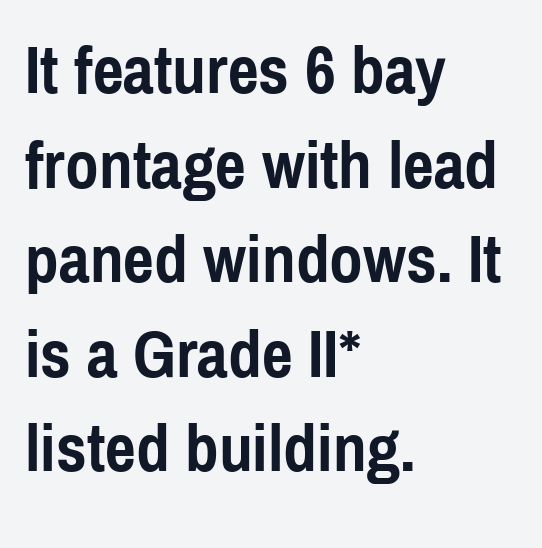
The letters stand straight up with perfectly vertical stems. Compared with an ordinary text face, these strokes are far heavier — a full bold. Nope, no serifs anywhere on these letters. The face used here is proportionally spaced, like ordinary book or web type. Look at the tracking — it's just the regular setting, nothing added. Words float on clear page, feet unadorned.
